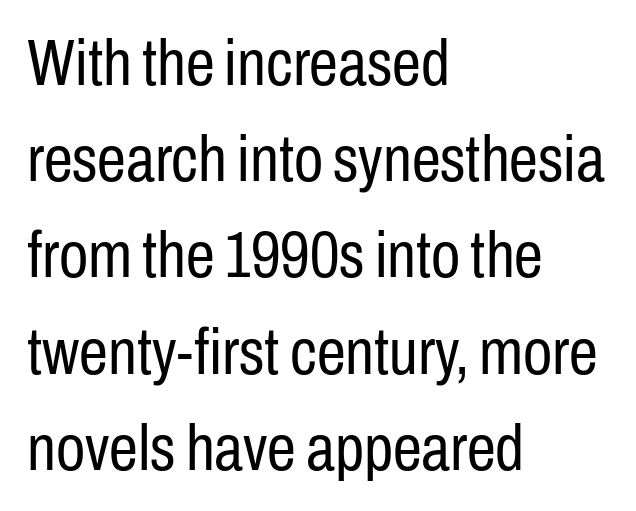
Q: Is the text bold? A: No.
Q: Is the text italic (slanted)? A: No, it is upright.
Q: Is the typeface a serif or a sans-serif typeface? A: Sans-serif.
Q: Is the text underlined? A: No.
Q: How is the paragraph aligned? A: Left-aligned.
Q: Is the spacing between letters normal or unusually wide? A: Normal.
Q: Is the spacing between lines tight, normal or loose? A: Normal.
Q: Width (condensed, normal, or wide)? A: Condensed.
Q: Stroke contrast? A: Low.
Q: x-height? A: Medium.
Q: Monospaced? A: No.
